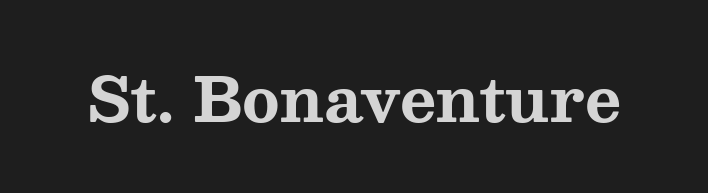
Q: Is the text bold? A: Yes.
Q: Is the text italic (slanted)? A: No, it is upright.
Q: Is the typeface a serif or a sans-serif typeface? A: Serif.
Q: Is the text underlined? A: No.
Q: Is the spacing between letters normal or unusually wide? A: Normal.
Q: Width (condensed, normal, or wide)? A: Wide.
Q: Stroke contrast? A: Medium.
Q: x-height? A: Medium.
Q: Monospaced? A: No.
